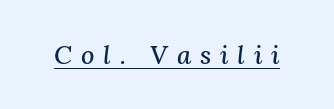
The image shows 26 px text type, italic (leaning right); set unusually wide letter spacing (+0.34 em), underlined.
